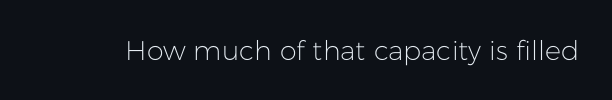
{"italic": "no", "bold": "no", "underline": "no", "letter_spacing": "normal", "letter_spacing_em": 0.0, "glyph_px": 27}
